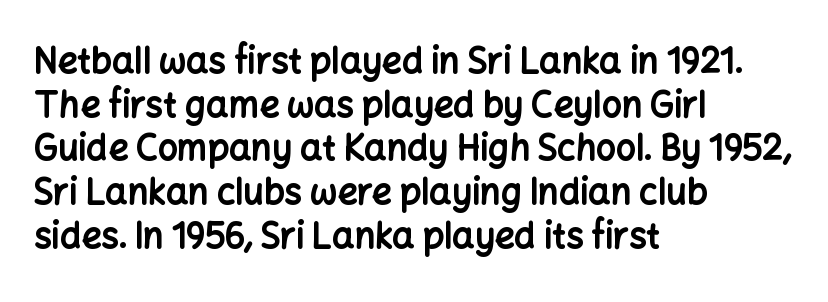
The image shows 35 px bold sans-serif type, upright; set left-aligned, normal line spacing (1.25x), normal letter spacing, not underlined; low stroke contrast and a medium x-height.
